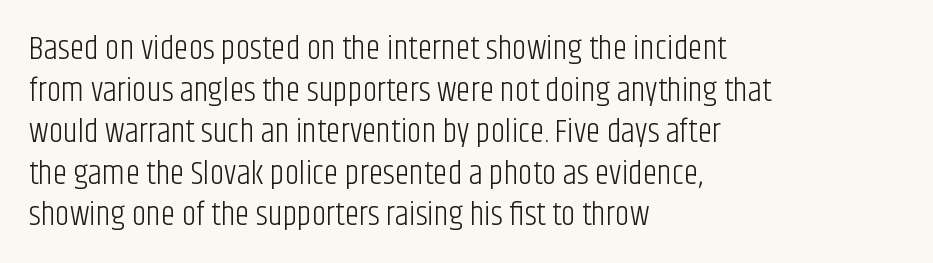
The passage shown is typeset with a sans-serif family. These lines keep a tight, regular rhythm from letter to letter. Regarding leading, the lines here are spaced in the standard way. The letters advance in unequal steps, a hallmark of proportional type.
